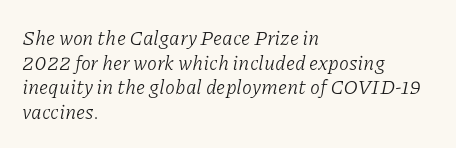
{"italic": "yes", "lean": "right", "slant_degrees": 11, "bold": "no", "underline": "no", "align": "left", "line_spacing_ratio": 1.23, "letter_spacing": "normal", "letter_spacing_em": 0.0, "glyph_px": 20}
